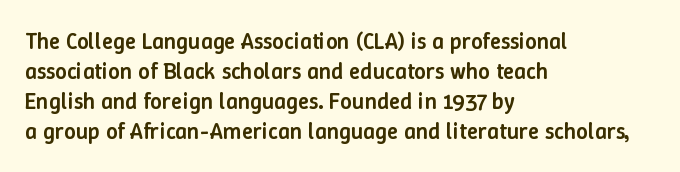
Letter spacing: default. Unlike italic type, these characters show no tilt at all. Look at the stroke-to-counter ratio: somewhat heavy, a semibold. Layout note: lines flush left.
